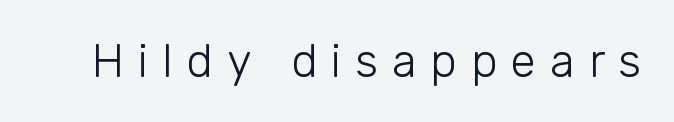
Tracking here is generous; glyphs stand well apart from one another. Proportional: the letters do not fall into vertical columns. Clear beneath every line of the passage. The characters display no serif detailing; their extremities are plain.
